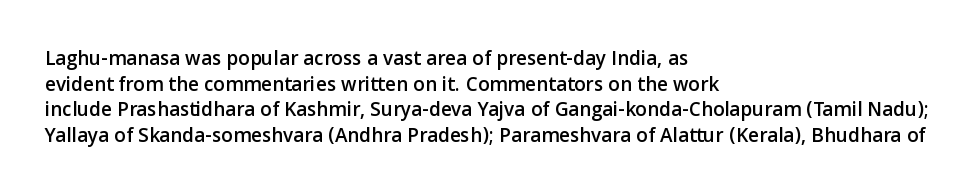
Q: Is the text italic (slanted)? A: No, it is upright.
Q: Is the text underlined? A: No.
Q: How is the paragraph aligned? A: Left-aligned.
Q: Is the spacing between letters normal or unusually wide? A: Normal.
